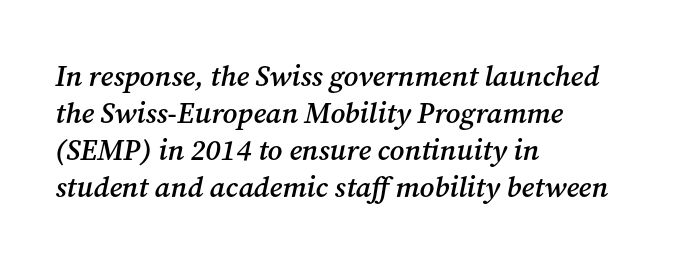
Underlining? Definitely not there. You could not count columns in this text — the font is proportionally spaced. Each word holds together tightly as a unit, with standard inter-letter gaps. Each line starts at the same left margin while the right side varies.
